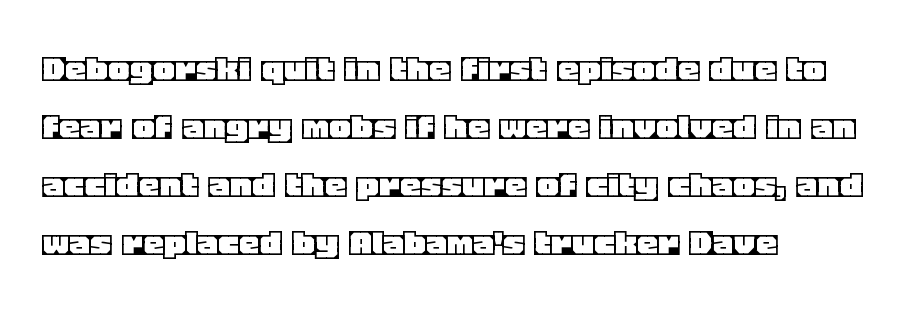
Nobody drew a line under any word here. This sample keeps an unexceptional amount of space between lines. Is this a fixed-width face? No — the glyphs have proportional, varying widths. Posture: straight, roman, zero tilt. The face used here is rendered with its standard letterfit. Does the copy run flush right? No — it runs flush left.
